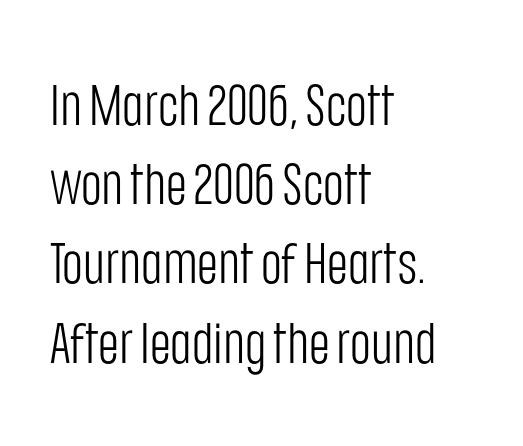
{"serif": "no", "italic": "no", "bold": "no", "weight": "light", "width": "condensed", "stroke_contrast": "low", "x_height": "large", "monospaced": "no", "underline": "no", "align": "left", "line_spacing": "normal", "line_spacing_ratio": 1.39, "letter_spacing": "normal", "letter_spacing_em": 0.0, "glyph_px": 57}
